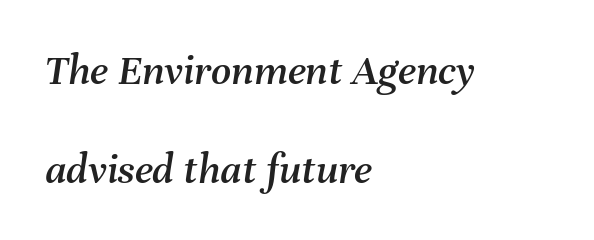
The image shows 44 px text type, italic (leaning right); set left-aligned, loose line spacing (2.24x), normal letter spacing, not underlined; medium stroke contrast and a medium x-height.
